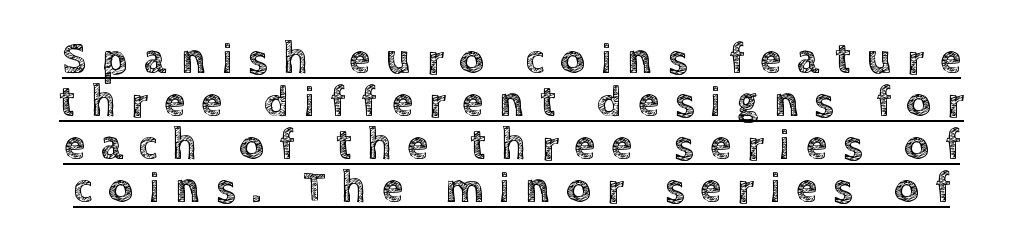
{"italic": "no", "width": "normal", "x_height": "large", "monospaced": "no", "underline": "yes", "line_spacing": "tight", "line_spacing_ratio": 1.0, "letter_spacing": "wide", "letter_spacing_em": 0.37, "glyph_px": 43}
